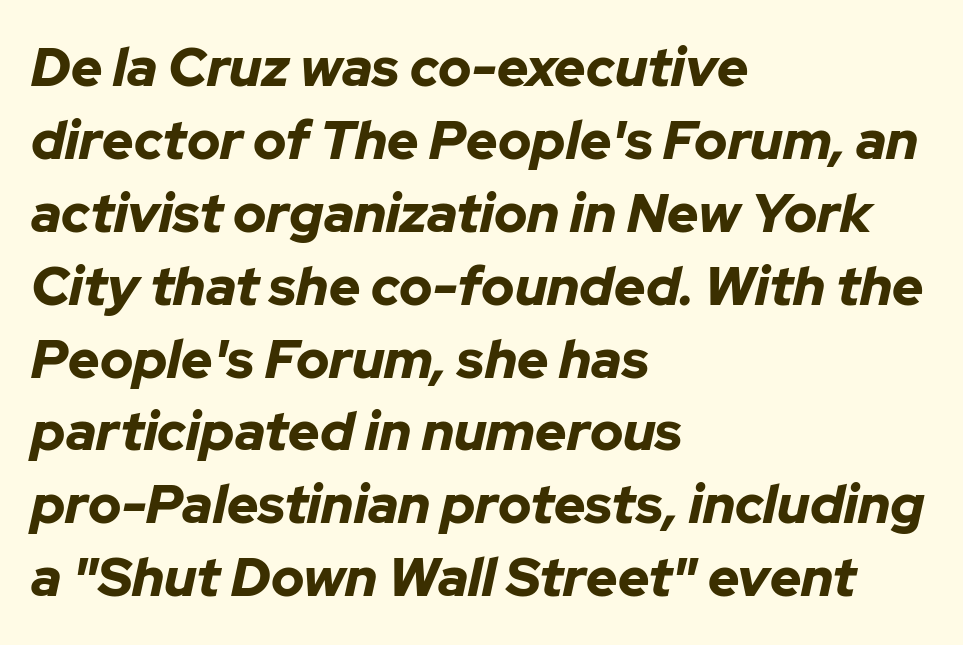
Is the type bold? Yes — the strokes are clearly thick and heavy. Character widths vary here, with narrow letters taking less room than wide ones. Does the copy run flush right? No — it runs flush left. Nobody drew a line under any word here.
